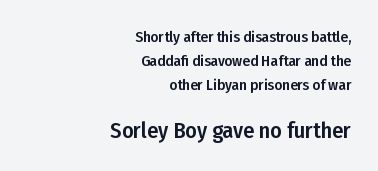
The image shows 22 px text type, upright; set right-aligned, normal line spacing (1.6x), normal letter spacing, not underlined; the second (bottom) block is 1.47x larger.
